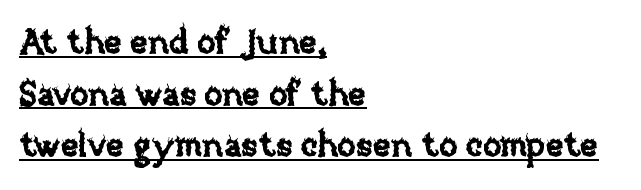
Nope, not italic — everything's standing straight. Tracking value appears to be zero — textbook default spacing. Is the block centered? No — it sits flush against the left margin. What decoration does the sample have? An underline. Summary of vertical rhythm: regular, with standard interline spacing.
